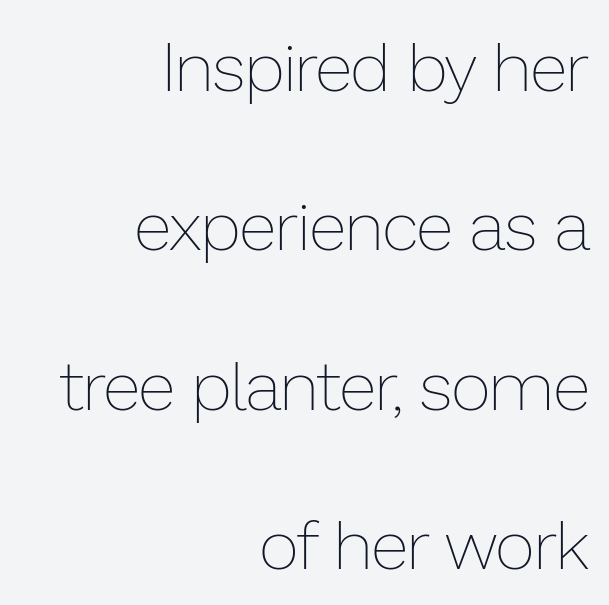
Q: Is the text bold? A: No.
Q: Is the text italic (slanted)? A: No, it is upright.
Q: Is the text underlined? A: No.
Q: How is the paragraph aligned? A: Right-aligned.
Q: Is the spacing between letters normal or unusually wide? A: Normal.
Q: Is the spacing between lines tight, normal or loose? A: Loose.
Q: Width (condensed, normal, or wide)? A: Normal.
Q: Stroke contrast? A: Low.
Q: x-height? A: Medium.
Q: Monospaced? A: No.
